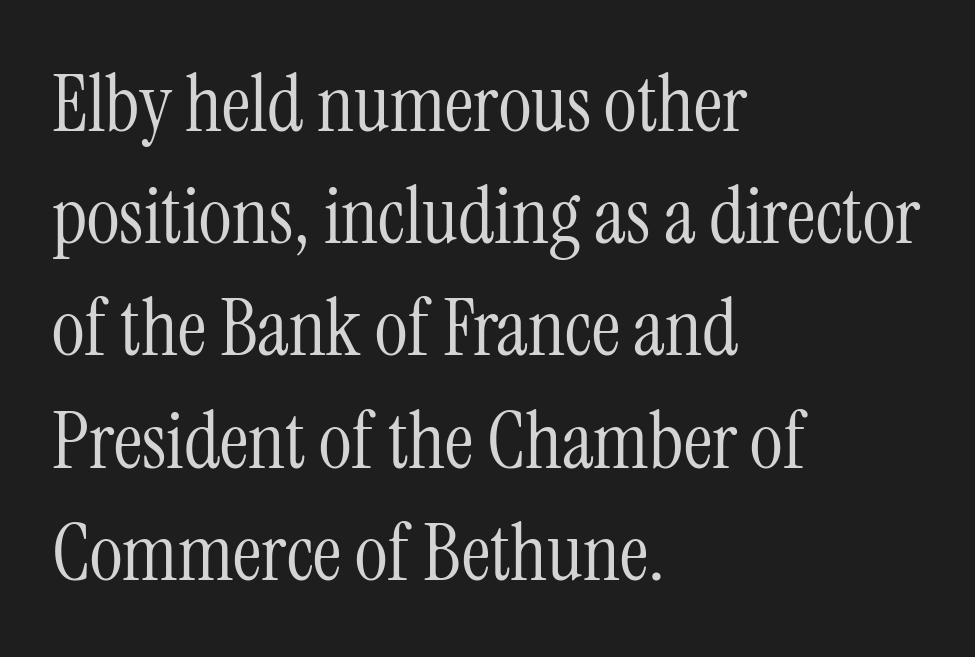
{"serif": "yes", "italic": "no", "bold": "no", "weight": "light", "width": "condensed", "stroke_contrast": "medium", "x_height": "medium", "monospaced": "no", "underline": "no", "align": "left", "line_spacing": "normal", "line_spacing_ratio": 1.42, "letter_spacing": "normal", "letter_spacing_em": 0.0, "glyph_px": 79}
